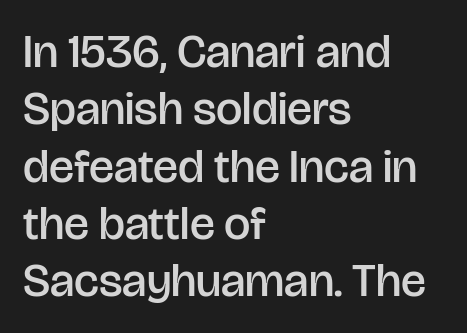
The image shows 47 px semibold sans-serif type, upright; set left-aligned, line spacing 1.22x, normal letter spacing, not underlined; low stroke contrast and a large x-height.
